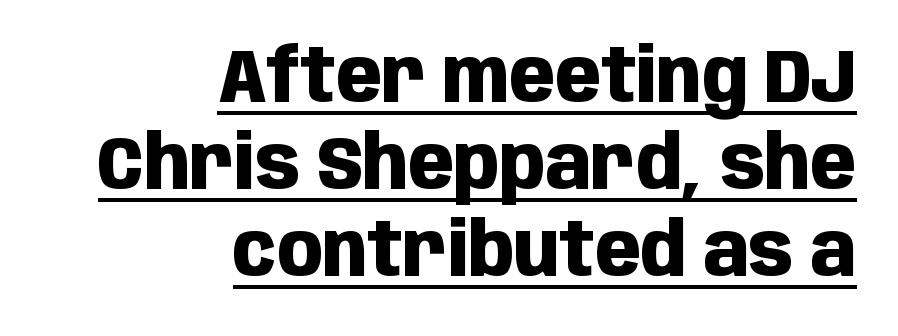
The rendering shows plain stroke endings on the letterforms — a sans-serif design. Is the letter spacing exaggerated? No — it looks like the ordinary default. The letters stand upright; this is a roman face. Strong, thick strokes mark this as bold type.
